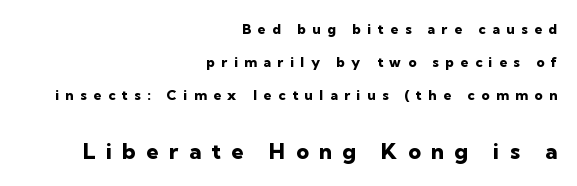
Unlike italic type, these characters show no tilt at all. Visually, the bottom section dominates because its glyphs are scaled up. Horizontal bands of white between lines are thick stripes. You could only call the tracking loose — the letters float apart. The font is running at its bold setting. Beneath every word, the page is bare.
